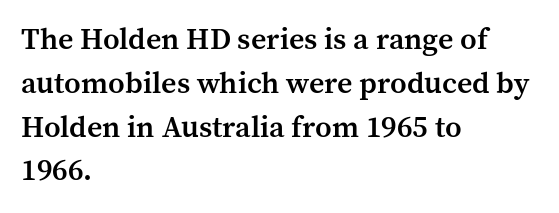
Q: Is the text bold? A: Semi-bold.
Q: Is the text italic (slanted)? A: No, it is upright.
Q: Is the typeface a serif or a sans-serif typeface? A: Serif.
Q: Is the text underlined? A: No.
Q: How is the paragraph aligned? A: Left-aligned.
Q: Is the spacing between letters normal or unusually wide? A: Normal.
Q: Is the spacing between lines tight, normal or loose? A: Normal.
Q: Width (condensed, normal, or wide)? A: Normal.
Q: Stroke contrast? A: Medium.
Q: x-height? A: Medium.
Q: Monospaced? A: No.
